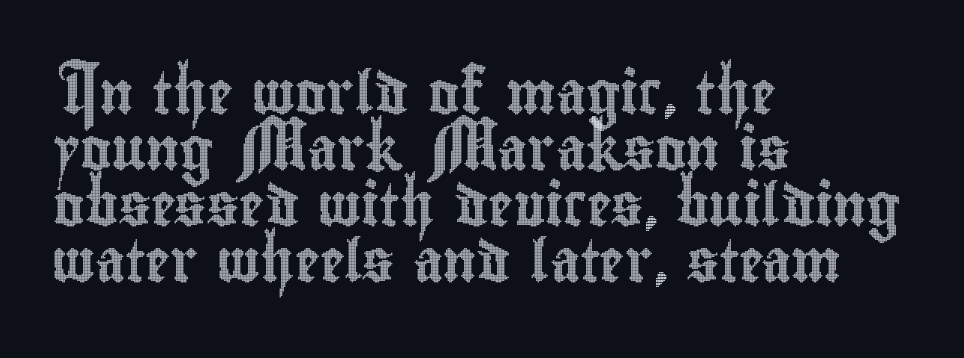
Q: Is the text italic (slanted)? A: No, it is upright.
Q: Is the text underlined? A: No.
Q: How is the paragraph aligned? A: Left-aligned.
Q: Is the spacing between letters normal or unusually wide? A: Normal.
Q: Is the spacing between lines tight, normal or loose? A: Normal.
Q: Width (condensed, normal, or wide)? A: Condensed.
Q: x-height? A: Small.
Q: Monospaced? A: No.
